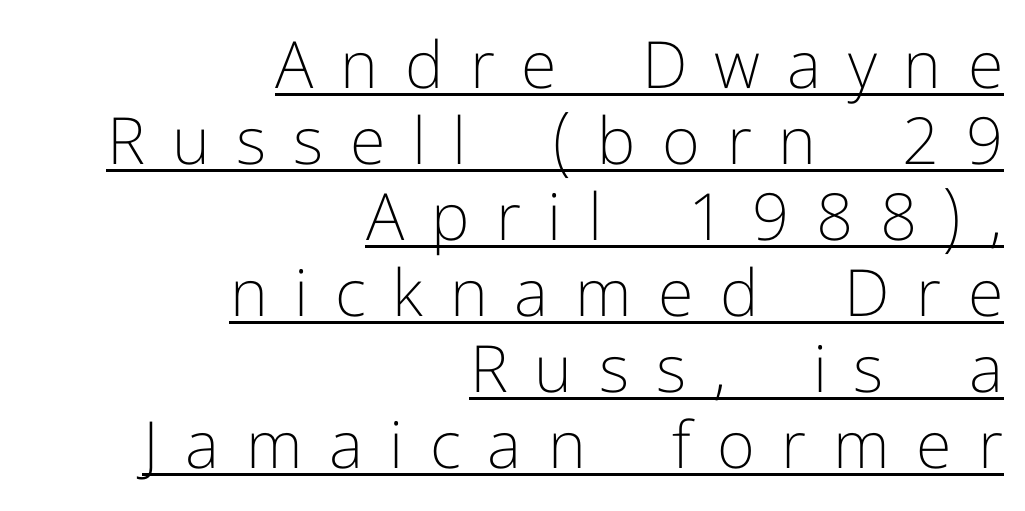
The image shows 65 px light sans-serif type, upright; set right-aligned, line spacing 1.17x, unusually wide letter spacing (+0.41 em), underlined; low stroke contrast and a medium x-height.
